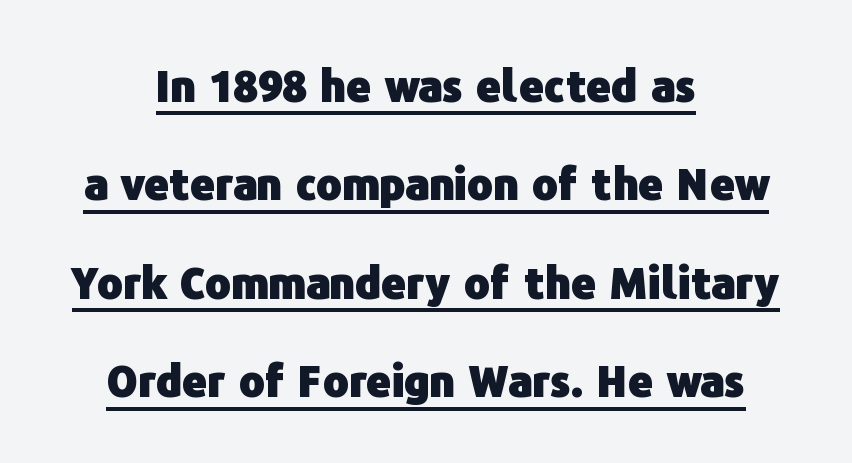
Q: Is the text bold? A: Yes.
Q: Is the text italic (slanted)? A: No, it is upright.
Q: Is the typeface a serif or a sans-serif typeface? A: Sans-serif.
Q: Is the text underlined? A: Yes.
Q: How is the paragraph aligned? A: Centered.
Q: Is the spacing between letters normal or unusually wide? A: Normal.
Q: Is the spacing between lines tight, normal or loose? A: Loose.
Q: Width (condensed, normal, or wide)? A: Normal.
Q: Stroke contrast? A: Low.
Q: x-height? A: Medium.
Q: Monospaced? A: No.
